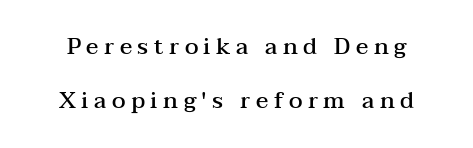
Quick note: not italic, upright. The leading is generous, giving the passage an open texture. Alignment: centered. How are the letters spaced? Widely, with obvious added tracking. Strokes here are thickened, but only to semibold level. Clear beneath every line of the passage.
